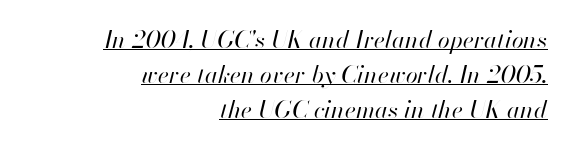
Q: Is the text bold? A: No.
Q: Is the text italic (slanted)? A: Yes, it leans right by about 13 degrees.
Q: Is the text underlined? A: Yes.
Q: How is the paragraph aligned? A: Right-aligned.
Q: Is the spacing between letters normal or unusually wide? A: Normal.
Q: Is the spacing between lines tight, normal or loose? A: Normal.
